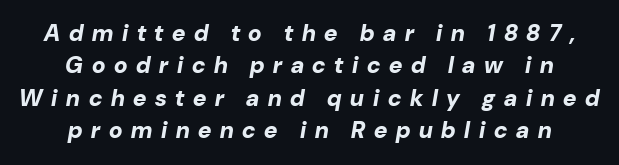
The line-height multiplier appears to be the usual default. Centered paragraph, ragged on both sides. Slanted lettering throughout. You could only call the tracking loose — the letters float apart. Every letter is thick-stroked: bold, no question. Underlining? Definitely not there.
